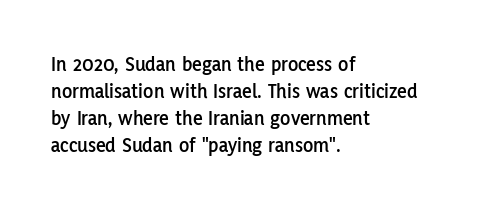
Q: Is the text italic (slanted)? A: No, it is upright.
Q: Is the text underlined? A: No.
Q: How is the paragraph aligned? A: Left-aligned.
Q: Is the spacing between letters normal or unusually wide? A: Normal.
Q: Is the spacing between lines tight, normal or loose? A: Normal.
